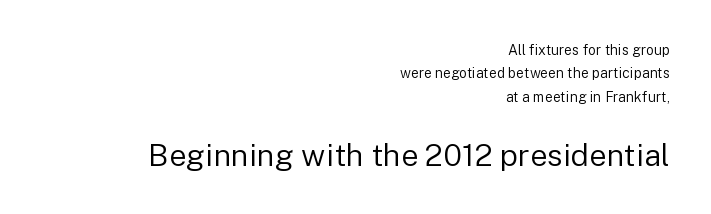
The image shows 31 px regular-weight sans-serif type, upright; set right-aligned, normal line spacing (1.67x), normal letter spacing, not underlined; the second (bottom) block is 2.21x larger; low stroke contrast and a medium x-height.
